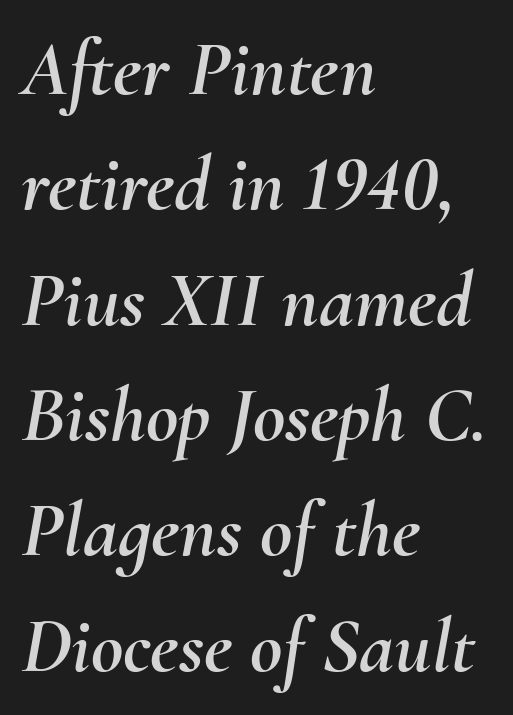
What's the leading like? Ordinary, nothing unusual. Note the varied advance widths — an 'i' is clearly narrower than an 'm'. There is no visible air inserted between adjacent glyphs. The paragraph has a hard left edge and a soft right edge.
